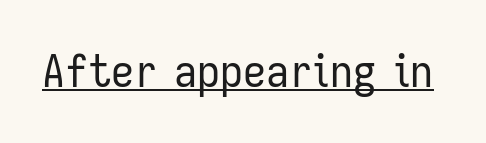
Q: Is the text bold? A: No.
Q: Is the text italic (slanted)? A: No, it is upright.
Q: Is the typeface a serif or a sans-serif typeface? A: Sans-serif.
Q: Is the text underlined? A: Yes.
Q: Is the spacing between letters normal or unusually wide? A: Normal.
Q: Width (condensed, normal, or wide)? A: Condensed.
Q: Stroke contrast? A: Low.
Q: x-height? A: Medium.
Q: Monospaced? A: No.
